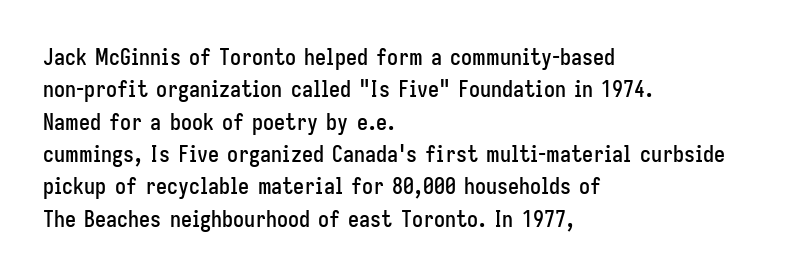
Q: Is the text italic (slanted)? A: No, it is upright.
Q: Is the text underlined? A: No.
Q: How is the paragraph aligned? A: Left-aligned.
Q: Is the spacing between letters normal or unusually wide? A: Normal.
Q: Is the spacing between lines tight, normal or loose? A: Normal.
